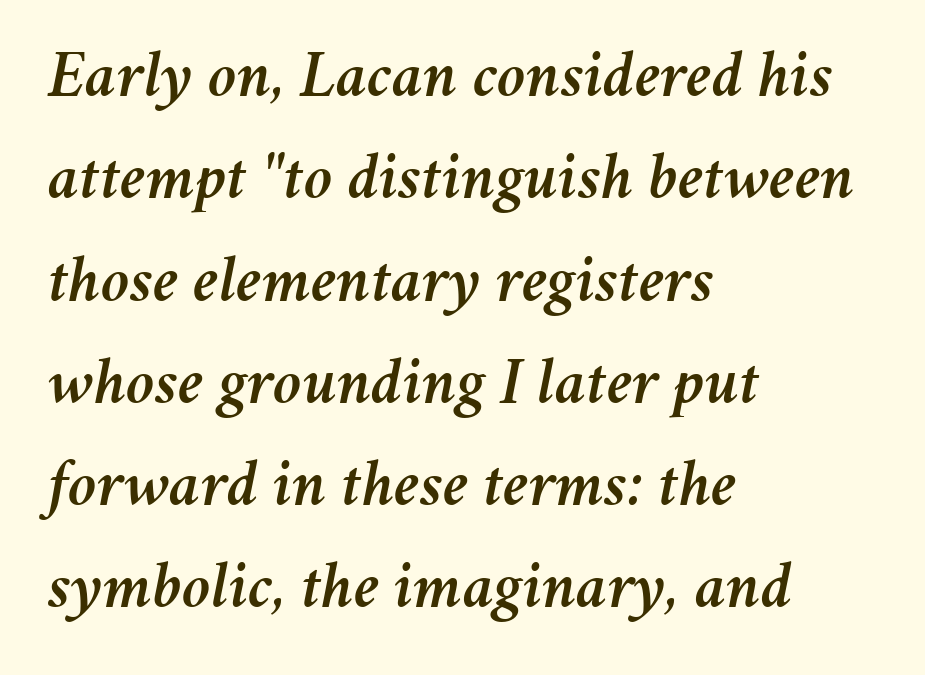
Q: Is the text italic (slanted)? A: Yes, it leans right by about 11 degrees.
Q: Is the text underlined? A: No.
Q: How is the paragraph aligned? A: Left-aligned.
Q: Is the spacing between letters normal or unusually wide? A: Normal.
Q: Is the spacing between lines tight, normal or loose? A: Normal.
Q: Width (condensed, normal, or wide)? A: Normal.
Q: Stroke contrast? A: Medium.
Q: x-height? A: Medium.
Q: Monospaced? A: No.
